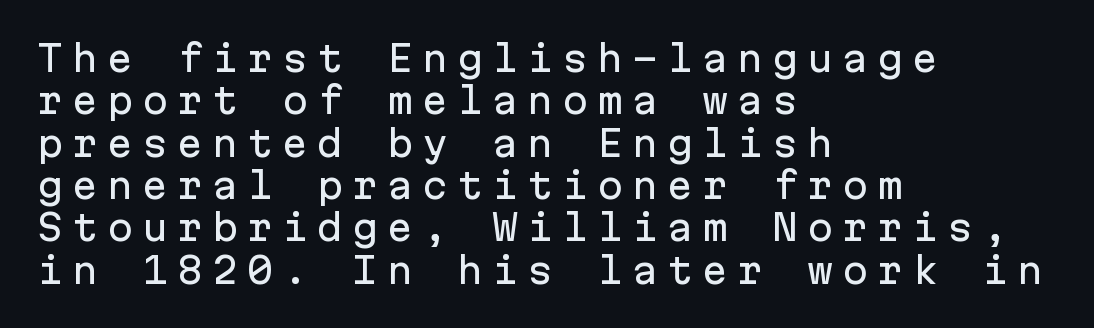
{"serif": "no", "italic": "no", "width": "normal", "stroke_contrast": "low", "x_height": "medium", "monospaced": "yes", "underline": "no", "align": "left", "line_spacing_ratio": 1.21, "letter_spacing": "wide", "letter_spacing_em": 0.25, "glyph_px": 35}
